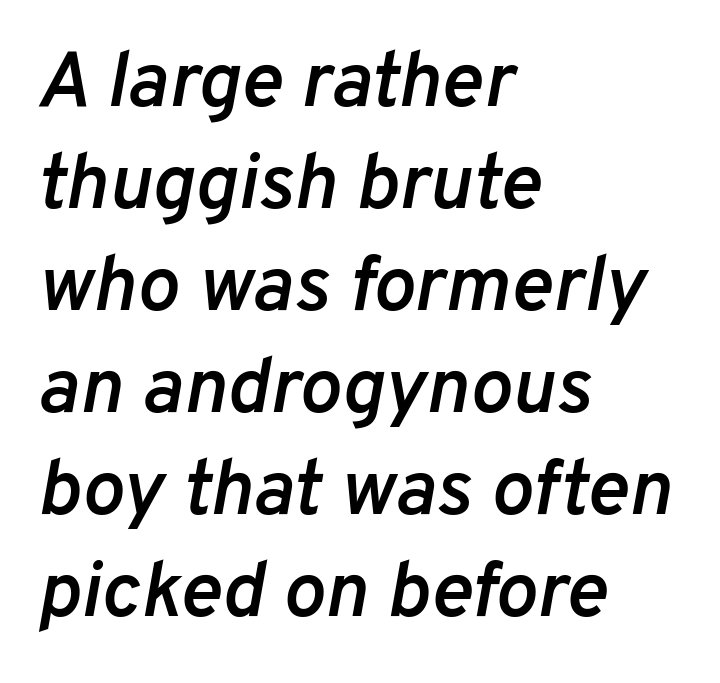
Q: Is the text bold? A: Semi-bold.
Q: Is the text italic (slanted)? A: Yes, it leans right by about 10 degrees.
Q: Is the text underlined? A: No.
Q: How is the paragraph aligned? A: Left-aligned.
Q: Is the spacing between letters normal or unusually wide? A: Normal.
Q: Is the spacing between lines tight, normal or loose? A: Normal.
Q: Width (condensed, normal, or wide)? A: Normal.
Q: Stroke contrast? A: Low.
Q: x-height? A: Medium.
Q: Monospaced? A: No.
